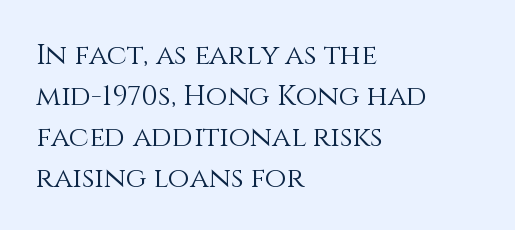
Q: Is the text bold? A: No.
Q: Is the text italic (slanted)? A: No, it is upright.
Q: Is the text underlined? A: No.
Q: How is the paragraph aligned? A: Left-aligned.
Q: Is the spacing between letters normal or unusually wide? A: Normal.
Q: Is the spacing between lines tight, normal or loose? A: Normal.
Q: Width (condensed, normal, or wide)? A: Normal.
Q: Stroke contrast? A: Medium.
Q: x-height? A: Large.
Q: Monospaced? A: No.
